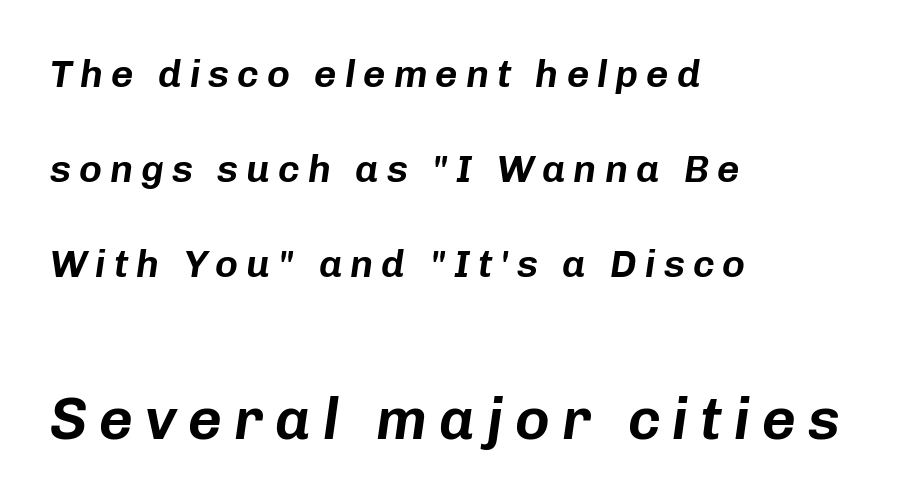
Q: Is the text italic (slanted)? A: Yes, it leans right by about 8 degrees.
Q: Is the text underlined? A: No.
Q: How is the paragraph aligned? A: Left-aligned.
Q: Is the spacing between letters normal or unusually wide? A: Unusually wide.
Q: Is the spacing between lines tight, normal or loose? A: Loose.
Q: Which block of text is set in a larger size, the first (top) or the second (bottom)? A: The second (bottom) one.
Q: Width (condensed, normal, or wide)? A: Normal.
Q: Stroke contrast? A: Low.
Q: x-height? A: Medium.
Q: Monospaced? A: No.
